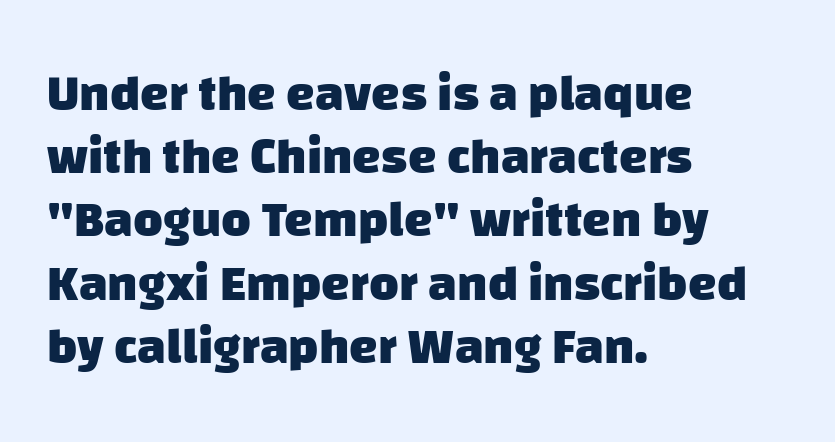
{"serif": "no", "bold": "yes", "weight": "heavy", "width": "normal", "stroke_contrast": "low", "x_height": "large", "monospaced": "no", "underline": "no", "align": "left", "line_spacing_ratio": 1.24, "letter_spacing": "normal", "letter_spacing_em": 0.0, "glyph_px": 51}
